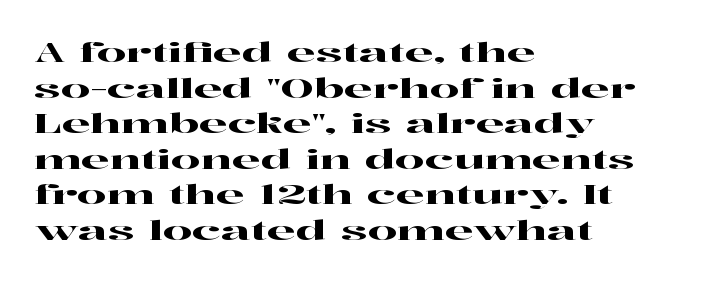
Q: Is the text italic (slanted)? A: No, it is upright.
Q: Is the text underlined? A: No.
Q: How is the paragraph aligned? A: Left-aligned.
Q: Is the spacing between letters normal or unusually wide? A: Normal.
Q: Is the spacing between lines tight, normal or loose? A: Normal.
